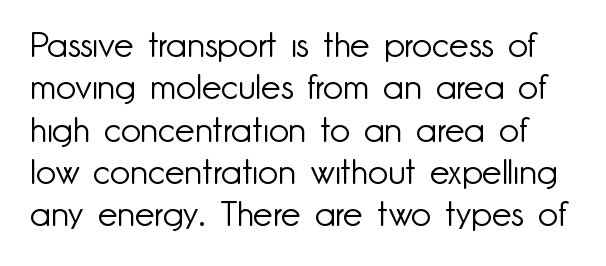
The image shows 35 px light sans-serif type, upright; set line spacing 1.21x, normal letter spacing, not underlined; low stroke contrast and a small x-height.
